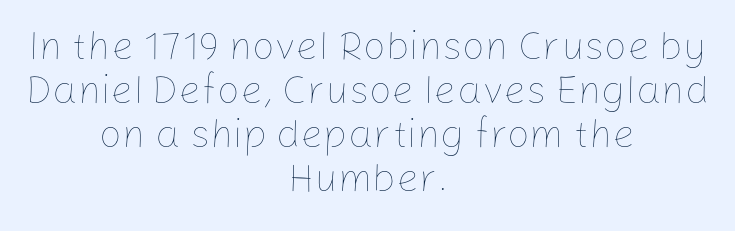
{"italic": "no", "bold": "no", "weight": "thin", "width": "normal", "stroke_contrast": "low", "x_height": "medium", "monospaced": "no", "underline": "no", "align": "center", "line_spacing": "tight", "line_spacing_ratio": 1.1, "letter_spacing": "normal", "letter_spacing_em": 0.0, "glyph_px": 40}
